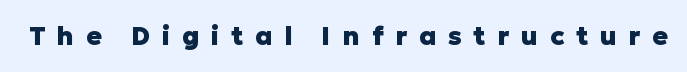
{"italic": "no", "bold": "yes", "underline": "no", "letter_spacing": "wide", "letter_spacing_em": 0.45, "glyph_px": 26}
